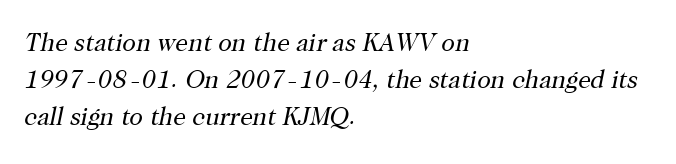
This is oblique type, the kind used for emphasis or titles. The paragraph shown leans on its left margin. Stems here are at most as thick as an everyday book face. Does the leading feel generous? No, just average. Rule under the text: the space is simply empty.
